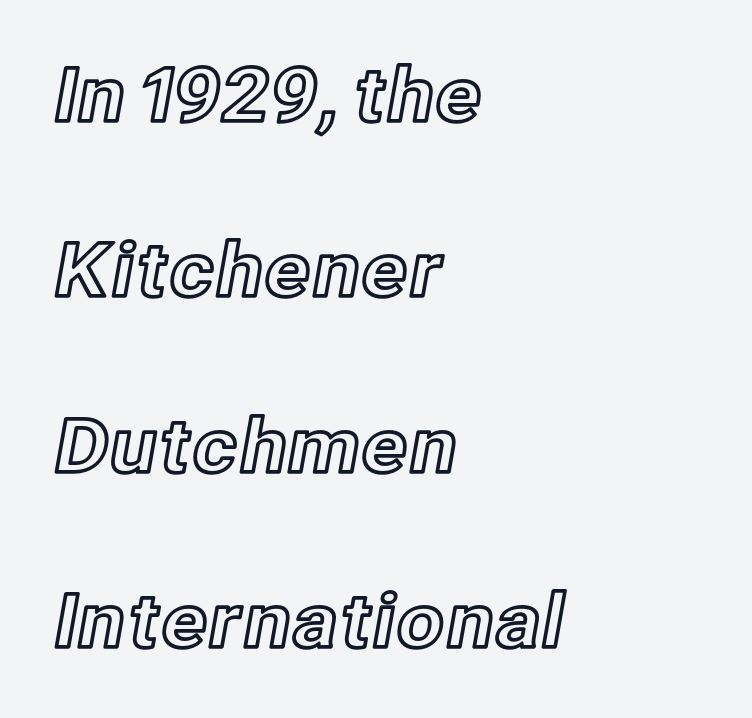
Q: Is the text italic (slanted)? A: Yes.
Q: Is the text underlined? A: No.
Q: How is the paragraph aligned? A: Left-aligned.
Q: Is the spacing between letters normal or unusually wide? A: Normal.
Q: Is the spacing between lines tight, normal or loose? A: Loose.
Q: Width (condensed, normal, or wide)? A: Normal.
Q: x-height? A: Medium.
Q: Monospaced? A: No.
